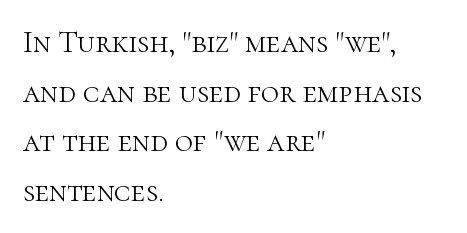
{"serif": "yes", "italic": "no", "bold": "no", "weight": "light", "width": "normal", "stroke_contrast": "high", "x_height": "medium", "monospaced": "no", "underline": "no", "align": "left", "line_spacing": "normal", "line_spacing_ratio": 1.6, "letter_spacing": "normal", "letter_spacing_em": 0.0, "glyph_px": 31}
